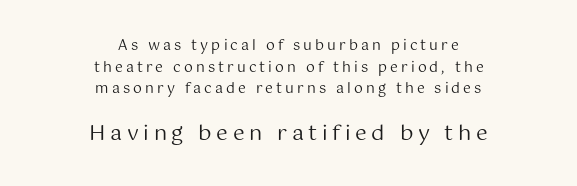
Q: Is the text bold? A: No.
Q: Is the text italic (slanted)? A: No, it is upright.
Q: Is the text underlined? A: No.
Q: How is the paragraph aligned? A: Centered.
Q: Is the spacing between letters normal or unusually wide? A: Unusually wide.
Q: Is the spacing between lines tight, normal or loose? A: Normal.
Q: Which block of text is set in a larger size, the first (top) or the second (bottom)? A: The second (bottom) one.
